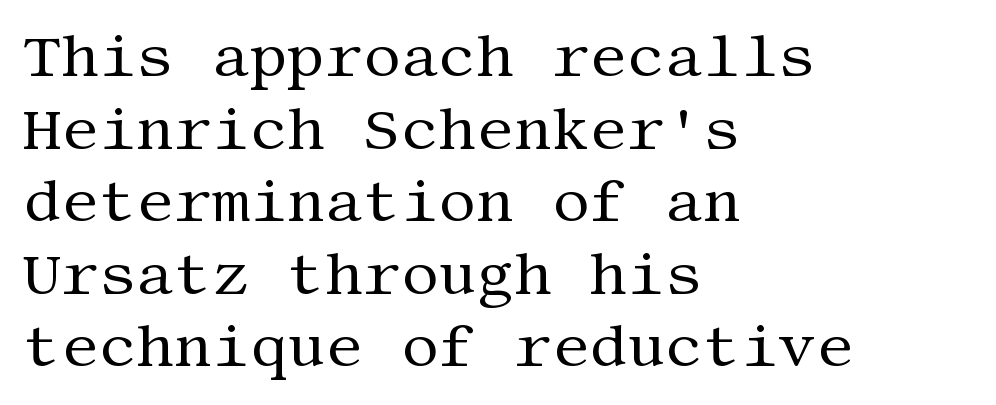
The image shows 59 px regular-weight serif type, upright; set left-aligned, line spacing 1.23x, normal letter spacing, not underlined; medium stroke contrast and a large x-height.
